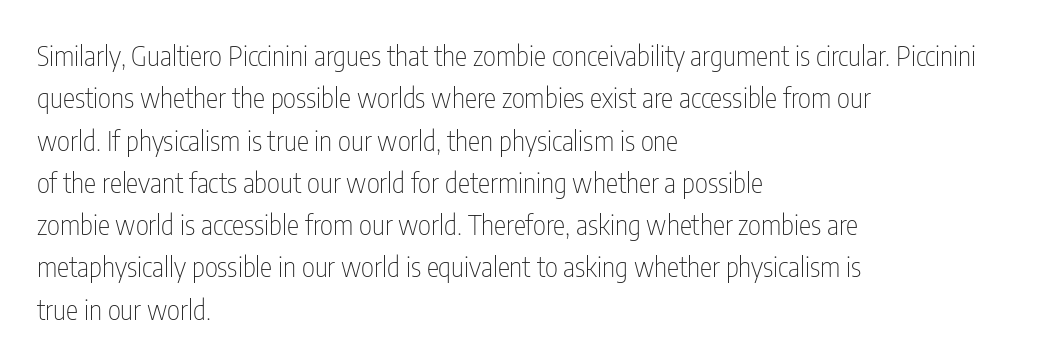
Q: Is the text bold? A: No.
Q: Is the text italic (slanted)? A: No, it is upright.
Q: Is the typeface a serif or a sans-serif typeface? A: Sans-serif.
Q: Is the text underlined? A: No.
Q: How is the paragraph aligned? A: Left-aligned.
Q: Is the spacing between letters normal or unusually wide? A: Normal.
Q: Is the spacing between lines tight, normal or loose? A: Normal.
Q: Width (condensed, normal, or wide)? A: Condensed.
Q: Stroke contrast? A: Low.
Q: x-height? A: Medium.
Q: Monospaced? A: No.
